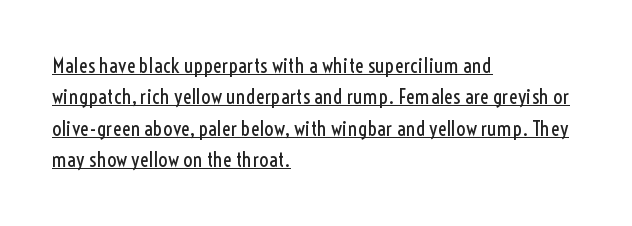
Posture: straight, roman, zero tilt. The specimen includes a rule beneath the text block's lines. A typesetter would call this leading conventional body-copy spacing. The letters sit at their default tracking, neither squeezed nor spread.
